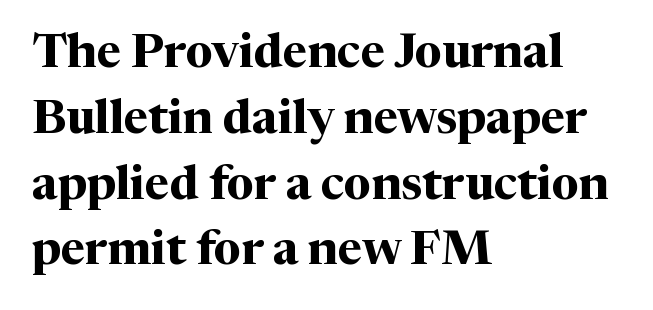
Note: serifs present on the glyphs. Do the characters align in a grid? No, the font is proportional. Check the space under the baseline: it is left empty. In CSS terms this would be text-align: left.
